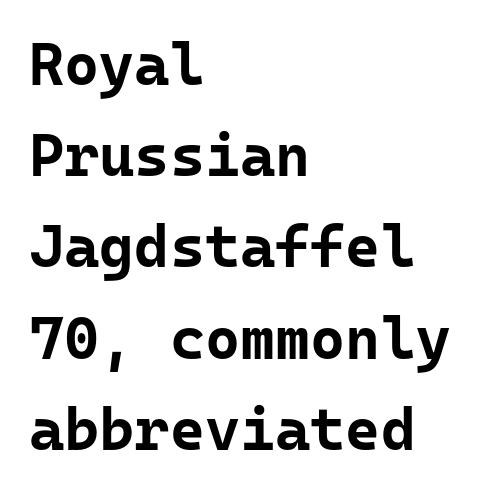
Monospaced: the letters line up in strict vertical columns. These lines are composed in type without serifs. The specimen omits any rule beneath the text block's lines. Reading down the column, the eye jumps a familiar distance to each next line. Compared with typical body copy, the letter spacing here is the same. Left-aligned paragraph, ragged on the right.
